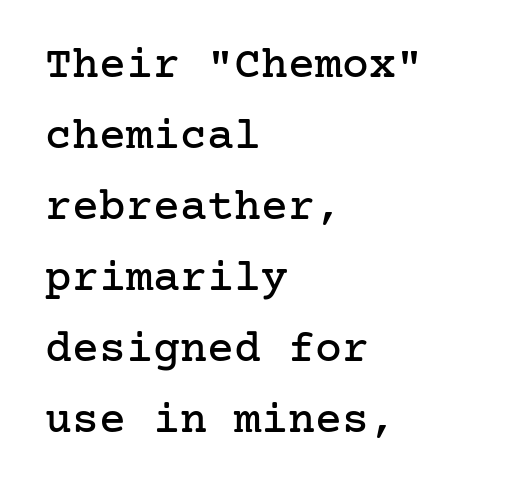
The rows are spaced the way most documents space them. The gap between lines stays unmarked. How are the letters spaced? Ordinarily, with no added tracking. Serif or sans? Serif — the stroke terminals have little feet. In terms of posture, this sample is upright.
